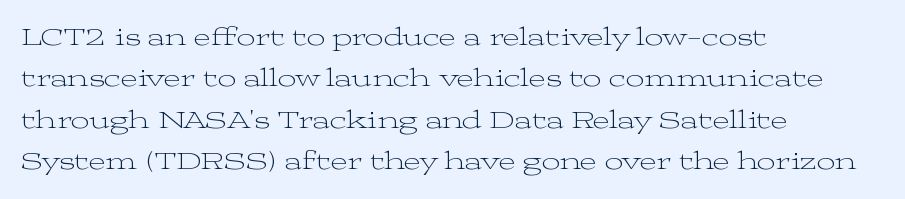
{"italic": "no", "bold": "no", "underline": "no", "align": "left", "line_spacing": "normal", "line_spacing_ratio": 1.59, "letter_spacing": "normal", "letter_spacing_em": 0.0, "glyph_px": 26}
